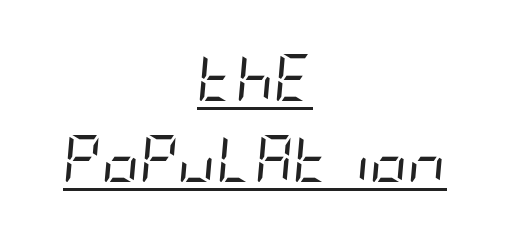
The image shows 47 px regular-weight, condensed type, italic (leaning right); set centered, line spacing 1.72x, normal letter spacing, underlined; low stroke contrast and a large x-height.
